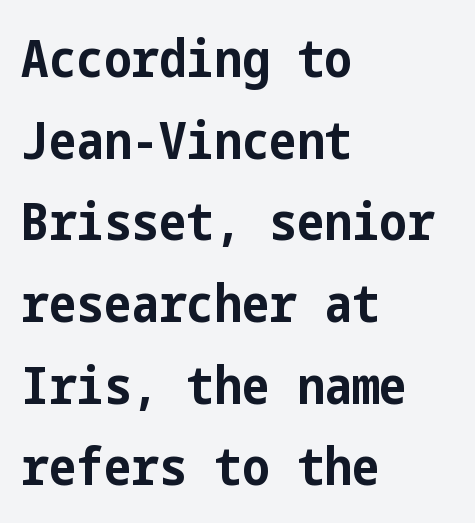
The image shows 52 px bold, condensed sans-serif type, upright; set left-aligned, normal line spacing (1.57x), normal letter spacing, not underlined; low stroke contrast and a medium x-height.
